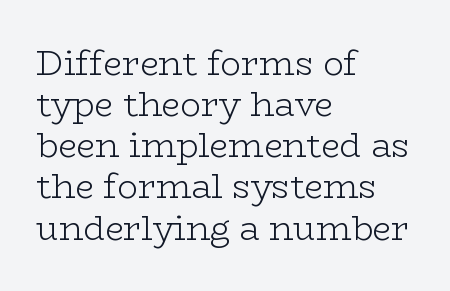
A typesetter would mark this as roman, not italic. Check under the words: just untouched page. The lines are quadded left. The characters are drawn with everyday or finer stroke widths. Examine the stroke ends and you'll spot serifs.
